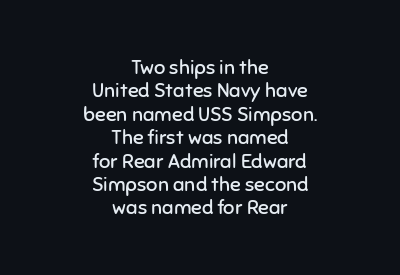
Q: Is the text bold? A: No.
Q: Is the text italic (slanted)? A: No, it is upright.
Q: Is the text underlined? A: No.
Q: How is the paragraph aligned? A: Centered.
Q: Is the spacing between letters normal or unusually wide? A: Normal.
